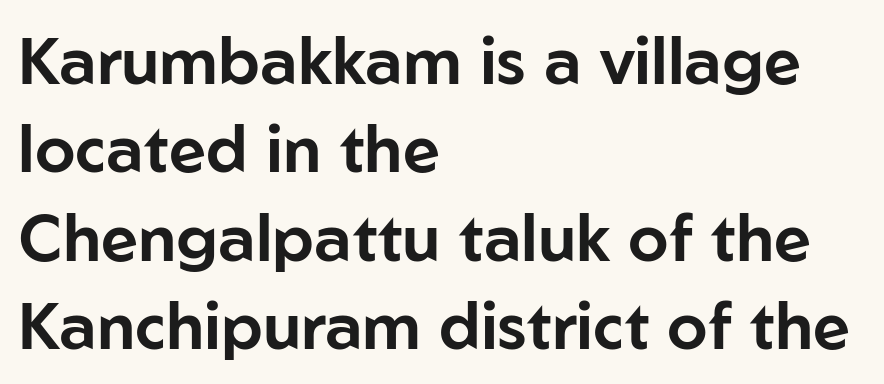
The image shows 65 px sans-serif type, upright; set left-aligned, normal line spacing (1.36x), normal letter spacing, not underlined; low stroke contrast and a medium x-height.
